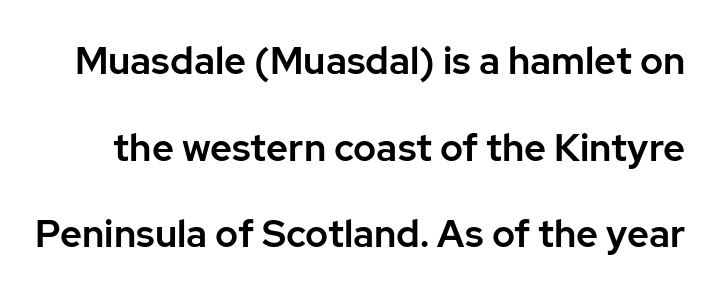
{"serif": "no", "italic": "no", "width": "normal", "stroke_contrast": "low", "x_height": "medium", "monospaced": "no", "underline": "no", "line_spacing": "loose", "line_spacing_ratio": 2.28, "letter_spacing": "normal", "letter_spacing_em": 0.0, "glyph_px": 38}
